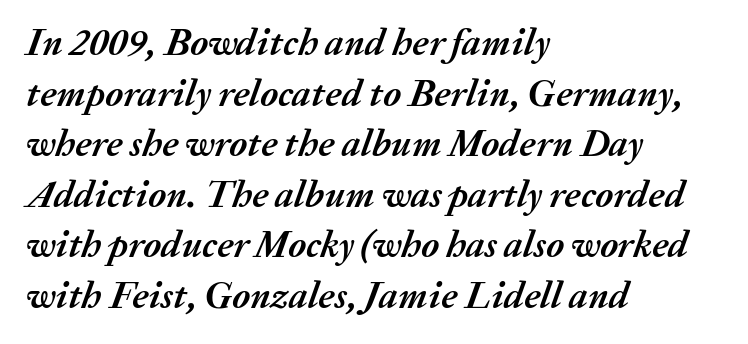
{"italic": "yes", "lean": "right", "slant_degrees": 20, "bold": "yes", "weight": "semibold", "width": "normal", "stroke_contrast": "medium", "x_height": "medium", "monospaced": "no", "underline": "no", "align": "left", "line_spacing": "normal", "line_spacing_ratio": 1.33, "letter_spacing": "normal", "letter_spacing_em": 0.0, "glyph_px": 38}
